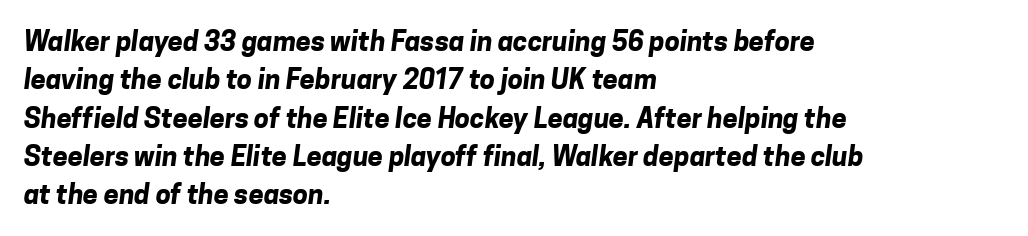
{"bold": "yes", "underline": "no", "align": "left", "line_spacing": "normal", "line_spacing_ratio": 1.42, "letter_spacing": "normal", "letter_spacing_em": 0.0, "glyph_px": 27}
